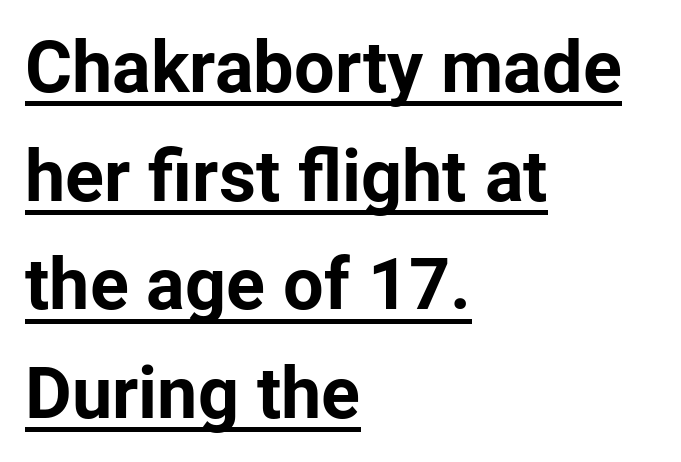
{"serif": "no", "italic": "no", "bold": "yes", "weight": "bold", "width": "normal", "stroke_contrast": "low", "x_height": "medium", "monospaced": "no", "underline": "yes", "align": "left", "line_spacing": "normal", "line_spacing_ratio": 1.51, "letter_spacing": "normal", "letter_spacing_em": 0.0, "glyph_px": 72}
